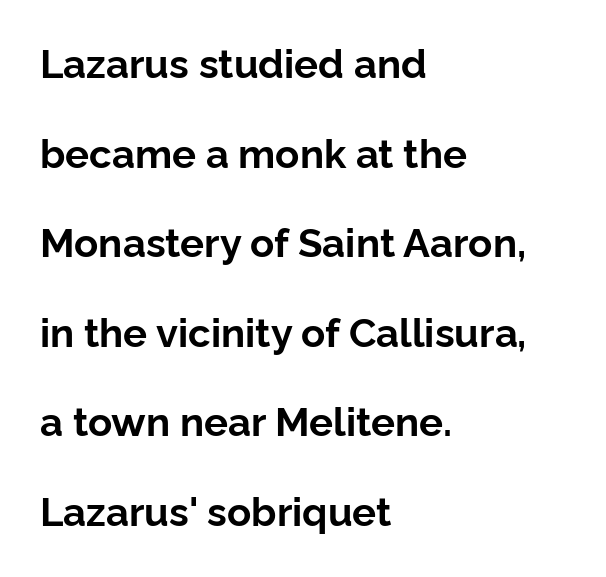
The image shows 40 px bold sans-serif type, upright; set left-aligned, loose line spacing (2.24x), normal letter spacing, not underlined; low stroke contrast and a medium x-height.
